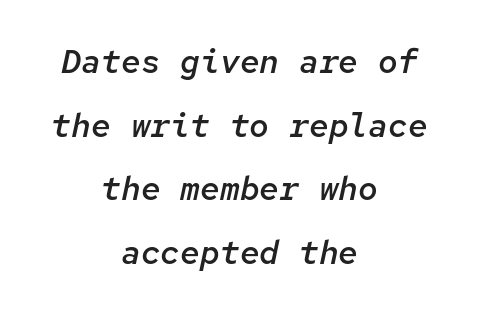
In terms of letterspacing, this is plain default setting. A typesetter would call this leading open, well beyond the default. Does the weight exceed regular? Yes, but only to semibold. The glyphs look as if they've been sheared to an angle. Is this a fixed-width face? Yes — each glyph sits in an identical cell.
